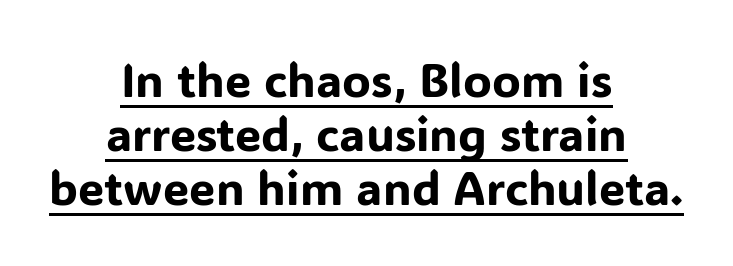
Q: Is the text italic (slanted)? A: No, it is upright.
Q: Is the typeface a serif or a sans-serif typeface? A: Sans-serif.
Q: Is the text underlined? A: Yes.
Q: How is the paragraph aligned? A: Centered.
Q: Is the spacing between letters normal or unusually wide? A: Normal.
Q: Is the spacing between lines tight, normal or loose? A: Tight.
Q: Width (condensed, normal, or wide)? A: Normal.
Q: Stroke contrast? A: Low.
Q: x-height? A: Medium.
Q: Monospaced? A: No.
